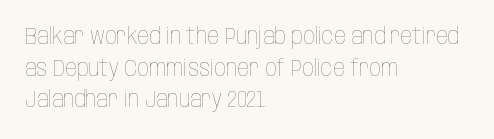
{"italic": "no", "bold": "no", "underline": "no", "align": "left", "line_spacing": "normal", "line_spacing_ratio": 1.37, "letter_spacing": "normal", "letter_spacing_em": 0.0, "glyph_px": 23}
